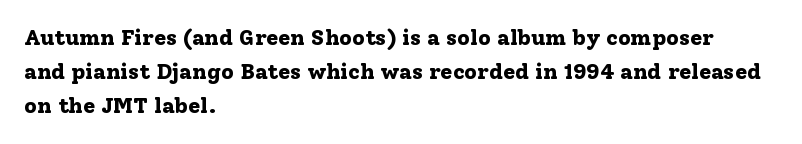
{"italic": "no", "bold": "yes", "underline": "no", "align": "left", "line_spacing": "normal", "line_spacing_ratio": 1.55, "letter_spacing": "normal", "letter_spacing_em": 0.0, "glyph_px": 22}
